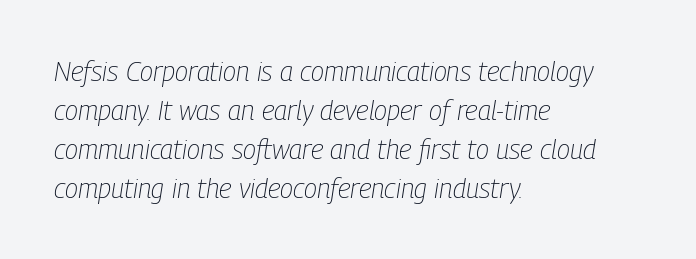
Q: Is the text bold? A: No.
Q: Is the text italic (slanted)? A: Yes, it leans right by about 9 degrees.
Q: Is the text underlined? A: No.
Q: How is the paragraph aligned? A: Left-aligned.
Q: Is the spacing between letters normal or unusually wide? A: Normal.
Q: Is the spacing between lines tight, normal or loose? A: Normal.
